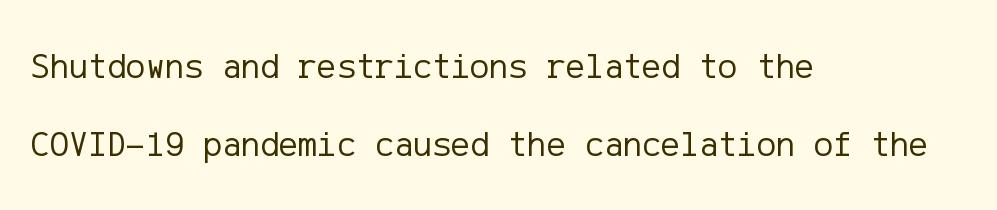
The image shows 36 px regular-weight sans-serif type, upright; set left-aligned, loose line spacing (2.18x), normal letter spacing, not underlined; low stroke contrast and a medium x-height.
